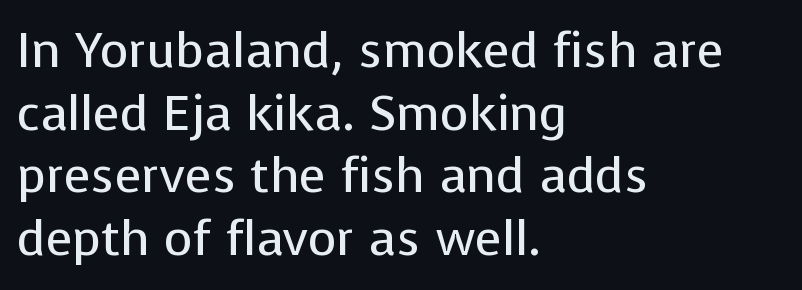
Notice how the stems are strictly vertical — no italics here. These lines are set flush left with a ragged right edge. Glyph-to-glyph distance matches everyday printed text. A sans-serif font was chosen for this passage. Is this a heavy cut? Hardly; it is regular or lighter. Clear beneath every line of the passage.
